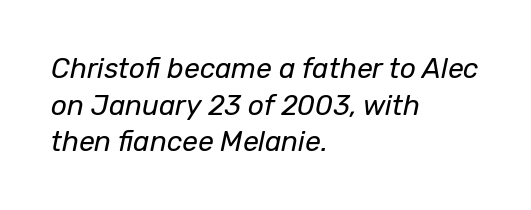
There is no visible air inserted between adjacent glyphs. You could not count columns in this text — the font is proportionally spaced. This reads as an unemphasized weight, regular at the heaviest. Caption: multi-line text, flush left, ragged right. Nobody drew a line under any word here. Each new line begins a customary step beneath the previous one.
